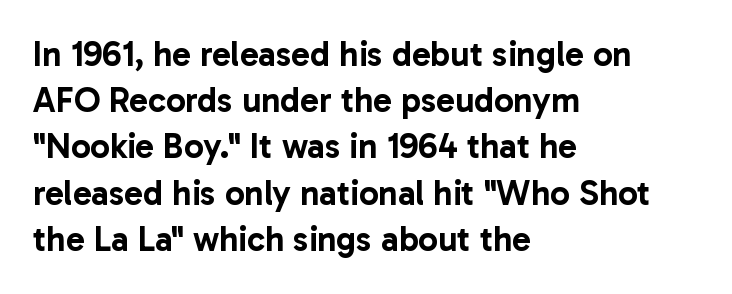
Q: Is the text italic (slanted)? A: No, it is upright.
Q: Is the typeface a serif or a sans-serif typeface? A: Sans-serif.
Q: Is the text underlined? A: No.
Q: How is the paragraph aligned? A: Left-aligned.
Q: Is the spacing between letters normal or unusually wide? A: Normal.
Q: Is the spacing between lines tight, normal or loose? A: Normal.
Q: Width (condensed, normal, or wide)? A: Normal.
Q: Stroke contrast? A: Low.
Q: x-height? A: Medium.
Q: Monospaced? A: No.
